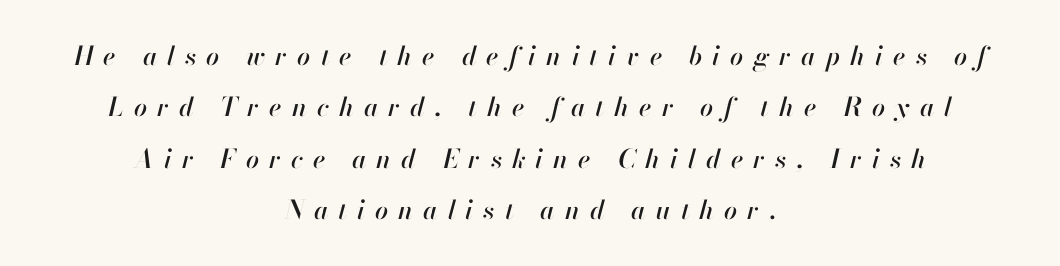
The image shows 26 px text type, italic (leaning right); set centered, loose line spacing (1.98x), unusually wide letter spacing (+0.39 em), not underlined.
